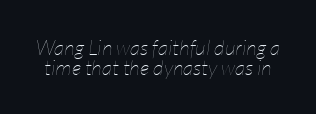
{"italic": "yes", "lean": "right", "slant_degrees": 7, "bold": "no", "underline": "no", "line_spacing": "tight", "line_spacing_ratio": 0.95, "letter_spacing": "normal", "letter_spacing_em": 0.0, "glyph_px": 21}
